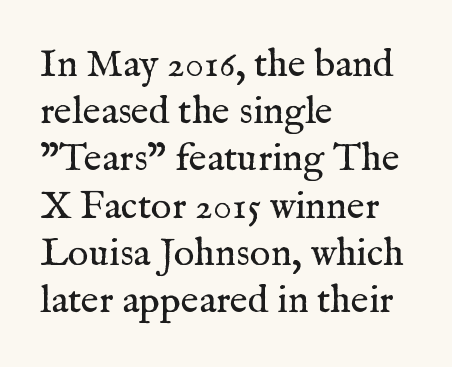
Q: Is the text bold? A: No.
Q: Is the text italic (slanted)? A: No, it is upright.
Q: Is the typeface a serif or a sans-serif typeface? A: Serif.
Q: Is the text underlined? A: No.
Q: How is the paragraph aligned? A: Left-aligned.
Q: Is the spacing between letters normal or unusually wide? A: Normal.
Q: Width (condensed, normal, or wide)? A: Normal.
Q: Stroke contrast? A: Medium.
Q: x-height? A: Medium.
Q: Monospaced? A: No.
